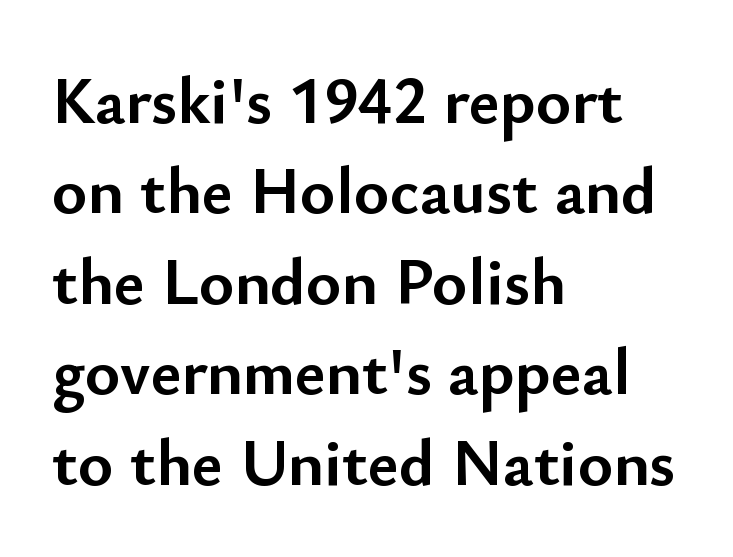
The image shows 67 px semibold sans-serif type, upright; set left-aligned, normal line spacing (1.35x), normal letter spacing, not underlined; low stroke contrast and a small x-height.
